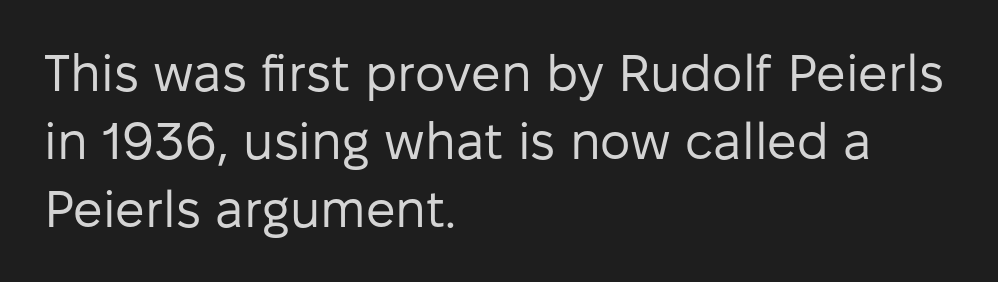
The image shows 52 px regular-weight sans-serif type, upright; set left-aligned, normal line spacing (1.31x), normal letter spacing, not underlined; low stroke contrast and a medium x-height.
